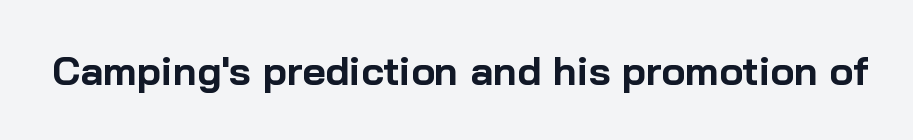
The type is set solid horizontally, with unmodified tracking. Descenders are the only things crossing below the line. Every letter is thick-stroked: bold, no question. Each letter keeps its own natural width here, so spacing adapts to shape.
